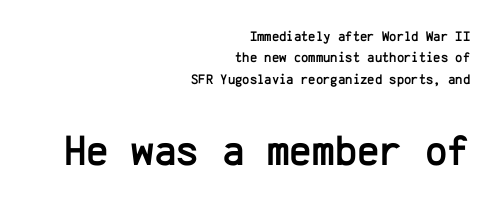
The lettering stays uniformly vertical, giving the passage a roman look. Compared with a flush-left layout, this one pins lines to the opposite, right side. Note: smaller setting up top, larger setting below. Letters rest on an invisible, unmarked baseline.
